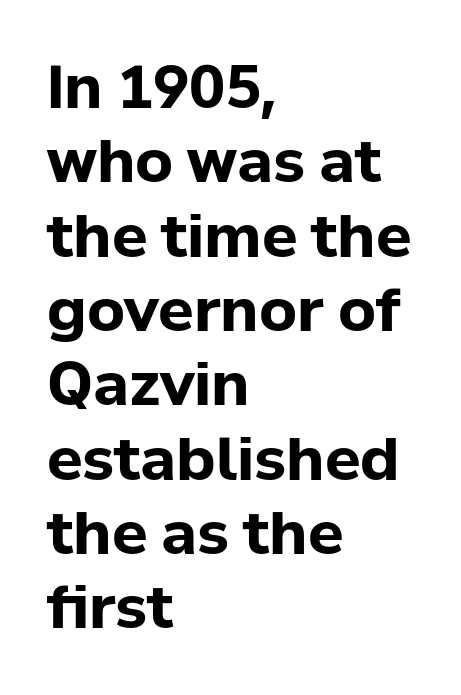
{"serif": "no", "italic": "no", "bold": "yes", "weight": "bold", "width": "normal", "stroke_contrast": "low", "x_height": "medium", "monospaced": "no", "underline": "no", "align": "left", "line_spacing": "normal", "line_spacing_ratio": 1.26, "letter_spacing": "normal", "letter_spacing_em": 0.0, "glyph_px": 59}
